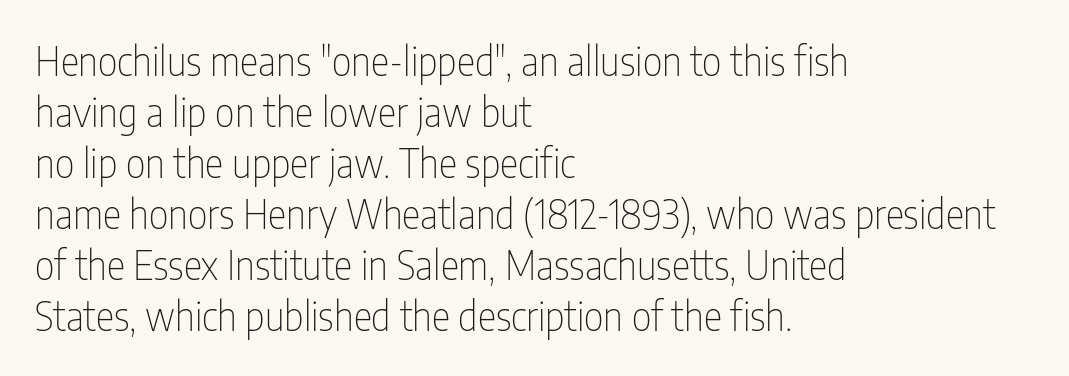
{"serif": "no", "italic": "no", "bold": "no", "weight": "thin", "width": "condensed", "stroke_contrast": "low", "x_height": "medium", "monospaced": "no", "underline": "no", "align": "left", "line_spacing": "normal", "line_spacing_ratio": 1.31, "letter_spacing": "normal", "letter_spacing_em": 0.0, "glyph_px": 39}
